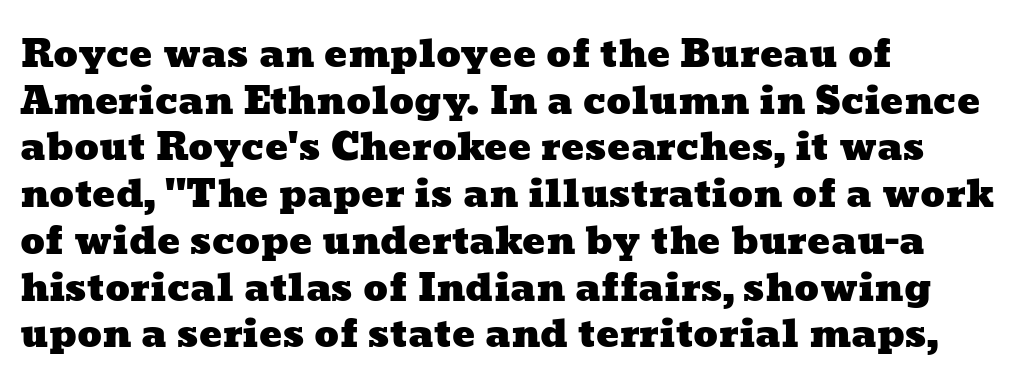
{"width": "wide", "stroke_contrast": "low", "x_height": "medium", "monospaced": "no", "underline": "no", "align": "left", "line_spacing_ratio": 1.23, "letter_spacing": "normal", "letter_spacing_em": 0.0, "glyph_px": 38}
